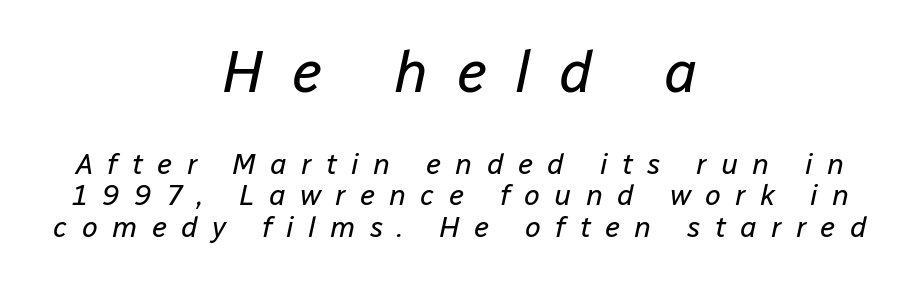
{"italic": "yes", "lean": "right", "slant_degrees": 12, "bold": "no", "weight": "regular", "width": "normal", "stroke_contrast": "low", "x_height": "medium", "monospaced": "no", "underline": "no", "align": "center", "line_spacing": "tight", "line_spacing_ratio": 1.08, "letter_spacing": "wide", "letter_spacing_em": 0.49, "larger_block": "first", "size_ratio": 2.0, "glyph_px": 58}
